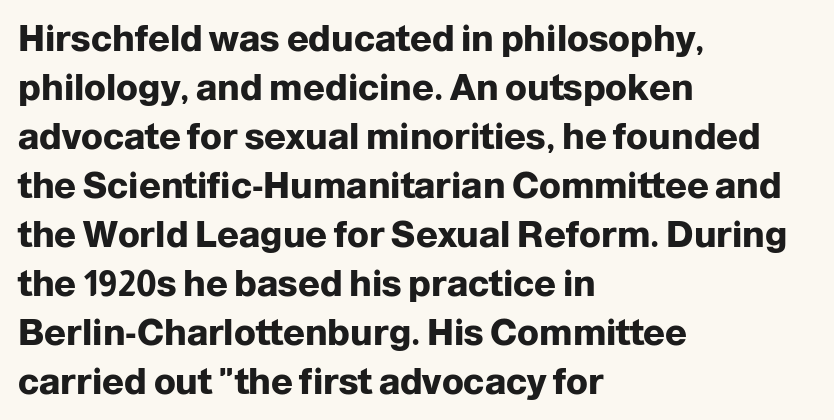
{"serif": "no", "italic": "no", "bold": "yes", "weight": "heavy", "width": "normal", "stroke_contrast": "low", "x_height": "medium", "monospaced": "no", "underline": "no", "align": "left", "line_spacing": "normal", "line_spacing_ratio": 1.36, "letter_spacing": "normal", "letter_spacing_em": 0.0, "glyph_px": 36}
